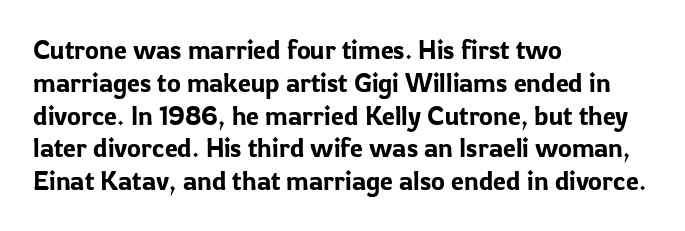
Each new line begins a customary step beneath the previous one. The passage shown is not underscored anywhere. Unlike italic type, these characters show no tilt at all. Casual observation: everything's shoved over to the left.
